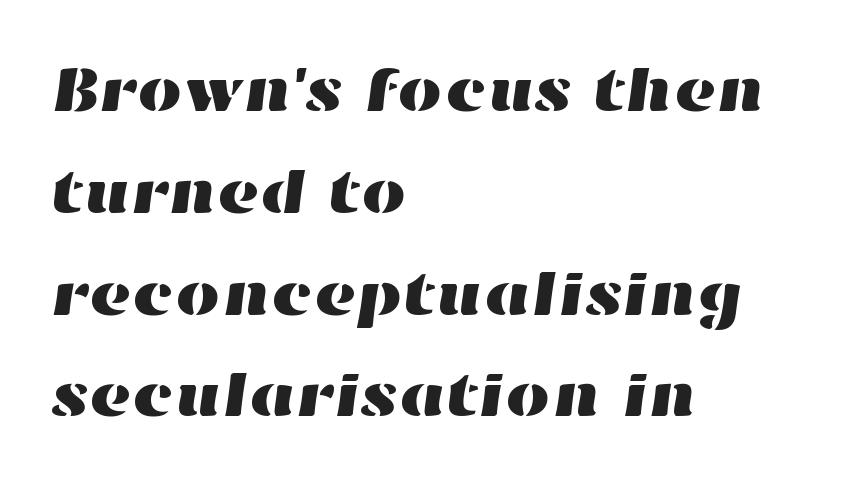
The image shows 64 px wide type; set left-aligned, normal line spacing (1.59x), normal letter spacing, not underlined; high stroke contrast and a medium x-height.
